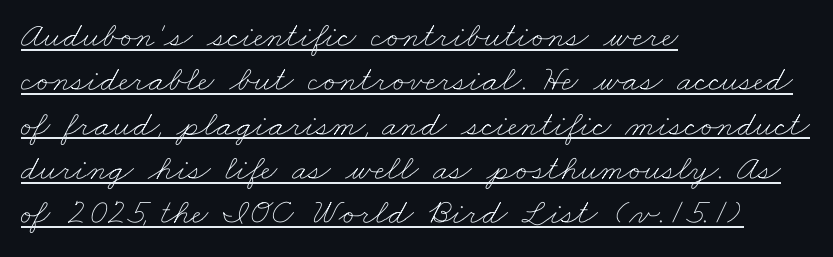
{"bold": "no", "weight": "thin", "width": "wide", "stroke_contrast": "low", "x_height": "small", "monospaced": "no", "underline": "yes", "align": "left", "line_spacing_ratio": 1.23, "letter_spacing": "normal", "letter_spacing_em": 0.0, "glyph_px": 36}
